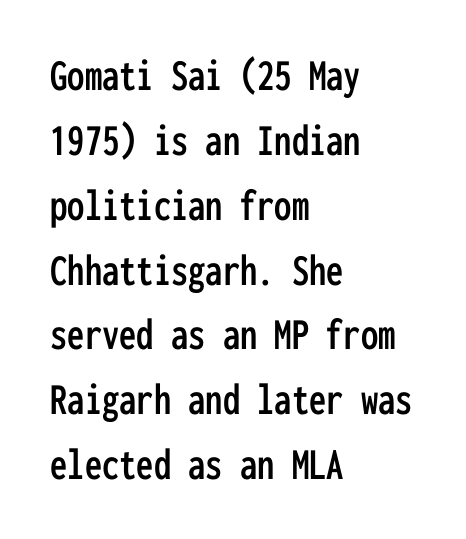
{"serif": "no", "italic": "no", "width": "condensed", "stroke_contrast": "low", "x_height": "medium", "monospaced": "yes", "underline": "no", "align": "left", "line_spacing": "normal", "line_spacing_ratio": 1.41, "letter_spacing": "normal", "letter_spacing_em": 0.0, "glyph_px": 46}
